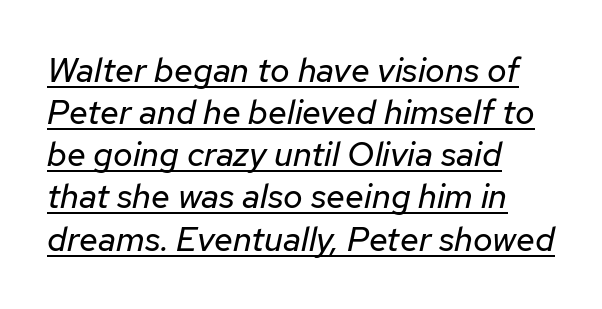
Q: Is the text bold? A: No.
Q: Is the text italic (slanted)? A: Yes, it leans right by about 12 degrees.
Q: Is the text underlined? A: Yes.
Q: How is the paragraph aligned? A: Left-aligned.
Q: Is the spacing between letters normal or unusually wide? A: Normal.
Q: Width (condensed, normal, or wide)? A: Normal.
Q: Stroke contrast? A: Low.
Q: x-height? A: Medium.
Q: Monospaced? A: No.
